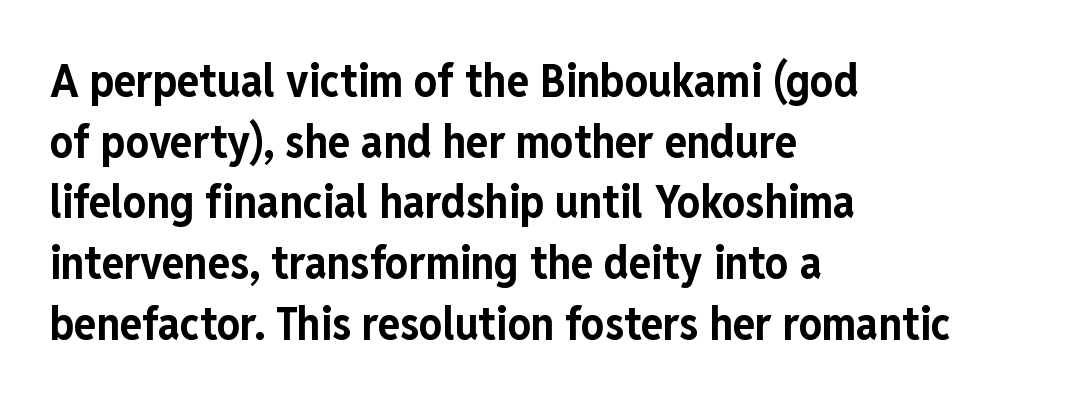
The image shows 46 px bold, condensed sans-serif type, upright; set left-aligned, normal line spacing (1.32x), normal letter spacing, not underlined; low stroke contrast and a medium x-height.
